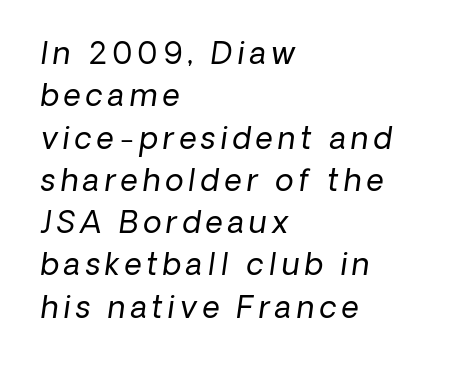
{"serif": "no", "bold": "no", "weight": "regular", "width": "normal", "stroke_contrast": "low", "x_height": "medium", "monospaced": "no", "underline": "no", "align": "left", "line_spacing": "normal", "line_spacing_ratio": 1.41, "glyph_px": 30}
